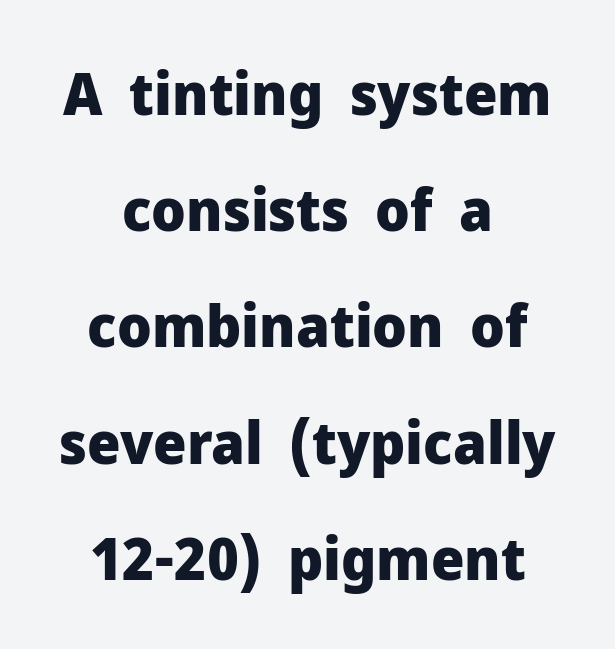
A typesetter would label this face a sans. The leading is generous, giving the passage an open texture. Both edges are ragged and mirror each other, which tells us the setting is centered. The horizontal fit of the characters is conventional and even.
